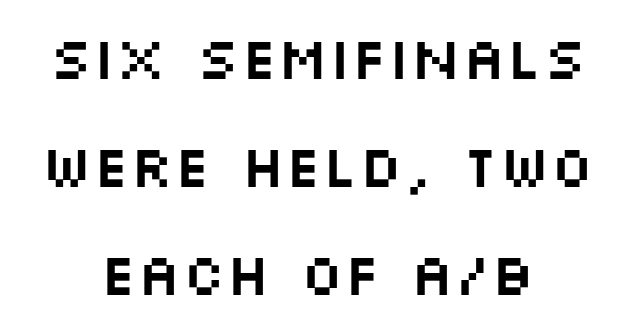
The type sits square on the baseline with zero lean. This rendering features lettering with no underline. The designer went with a sans here, leaving each stem footless. Do the characters align in a grid? No, the font is proportional. Reading down the block, each line starts at a different indent, mirrored at its end.
